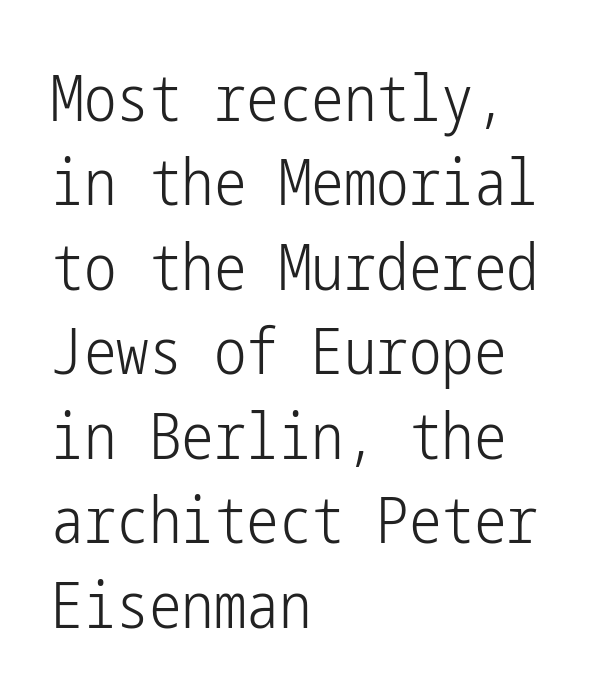
{"serif": "no", "italic": "no", "bold": "no", "weight": "light", "width": "condensed", "stroke_contrast": "low", "x_height": "medium", "underline": "no", "align": "left", "line_spacing": "normal", "line_spacing_ratio": 1.3, "letter_spacing": "normal", "letter_spacing_em": 0.0, "glyph_px": 65}
